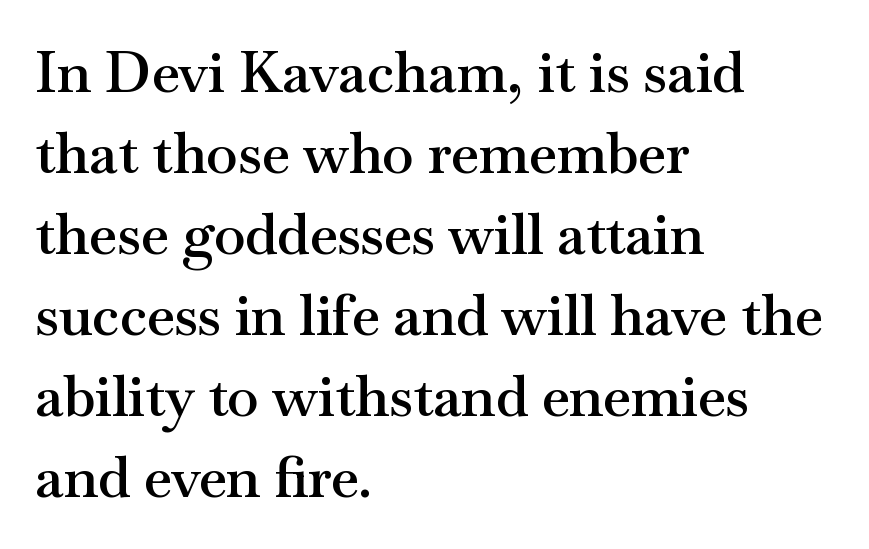
This sample uses a serif face. Nothing unusual about the tracking: characters are spaced as the font intends. The passage shown is semibold, sitting just below true bold. The face used here is proportionally spaced, like ordinary book or web type.
